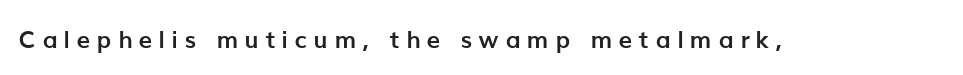
{"italic": "no", "bold": "yes", "underline": "no", "letter_spacing": "wide", "letter_spacing_em": 0.28, "glyph_px": 24}
